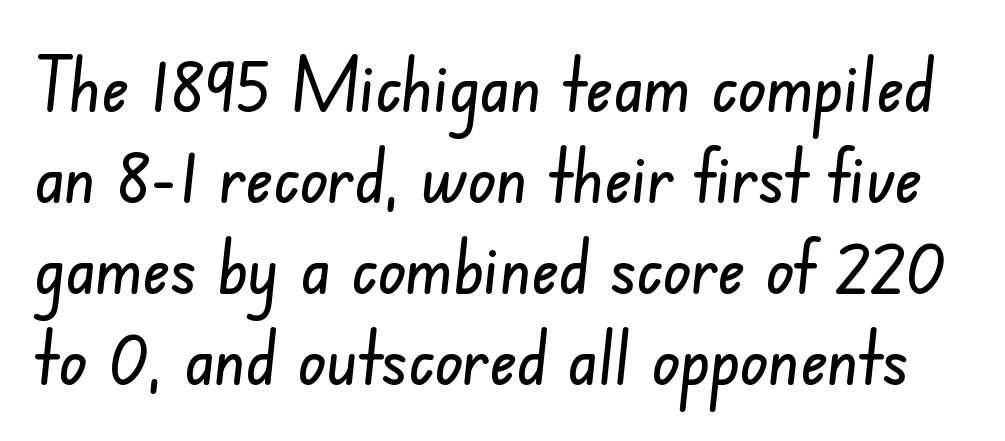
The designer went with a sans here, leaving each stem footless. The foot of each line stays bare and open. Here the glyphs are tracked normally, forming tight word shapes. Think of a printed novel: that variable character pitch is what you see here.
